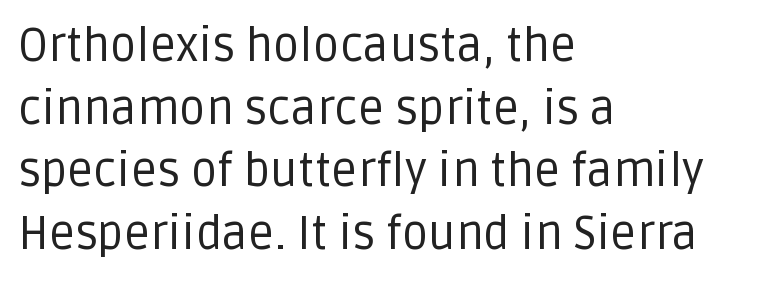
The image shows 46 px regular-weight sans-serif type, upright; set left-aligned, normal line spacing (1.36x), normal letter spacing, not underlined; low stroke contrast and a large x-height.
